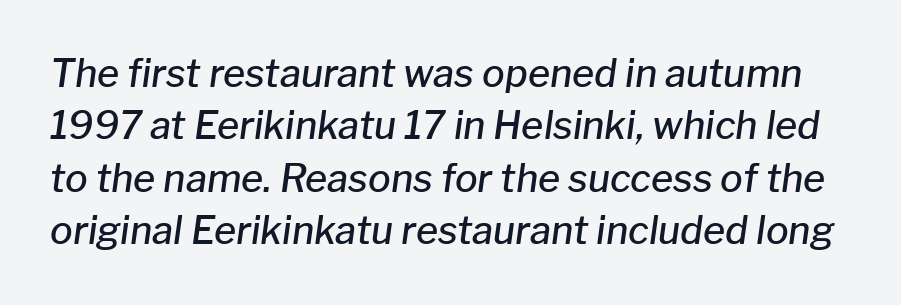
Short note: letters normally spaced. Typesetter's note: demi weight, one step under bold. Italic? Definitely — the glyphs are oblique. Evenly set lines give the paragraph a standard silhouette. The letters advance in unequal steps, a hallmark of proportional type.
